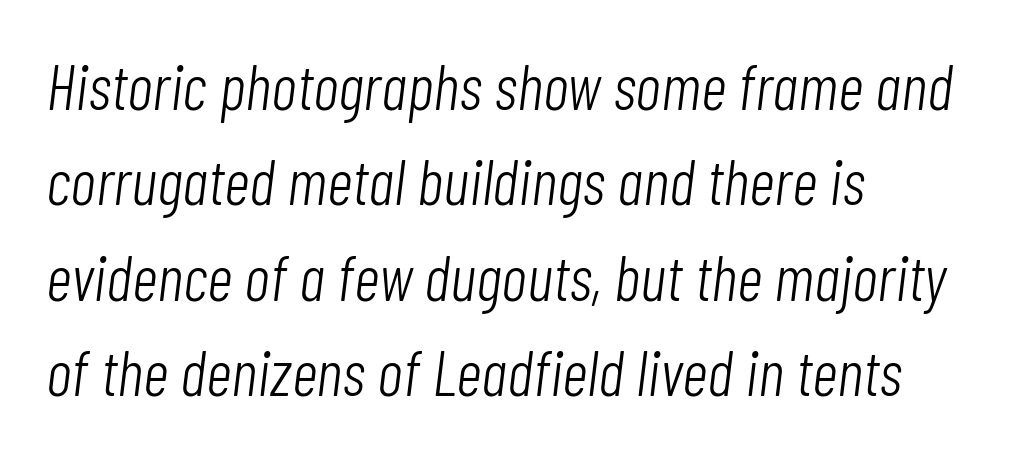
{"italic": "yes", "lean": "right", "slant_degrees": 7, "bold": "no", "weight": "light", "width": "condensed", "stroke_contrast": "low", "x_height": "medium", "monospaced": "no", "underline": "no", "align": "left", "line_spacing": "normal", "line_spacing_ratio": 1.49, "letter_spacing": "normal", "letter_spacing_em": 0.0, "glyph_px": 64}
